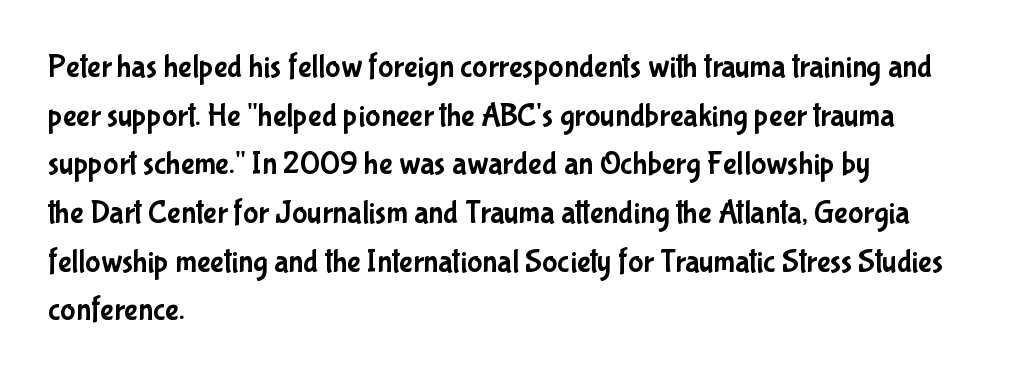
{"serif": "no", "italic": "no", "width": "condensed", "stroke_contrast": "low", "x_height": "medium", "monospaced": "no", "underline": "no", "align": "left", "line_spacing": "normal", "line_spacing_ratio": 1.52, "letter_spacing": "normal", "letter_spacing_em": 0.0, "glyph_px": 32}
